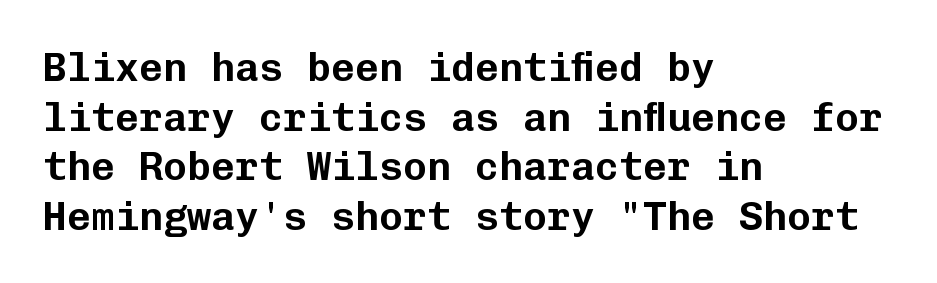
Q: Is the text italic (slanted)? A: No, it is upright.
Q: Is the typeface a serif or a sans-serif typeface? A: Sans-serif.
Q: Is the text underlined? A: No.
Q: How is the paragraph aligned? A: Left-aligned.
Q: Is the spacing between letters normal or unusually wide? A: Normal.
Q: Width (condensed, normal, or wide)? A: Normal.
Q: Stroke contrast? A: Low.
Q: x-height? A: Medium.
Q: Monospaced? A: Yes.
